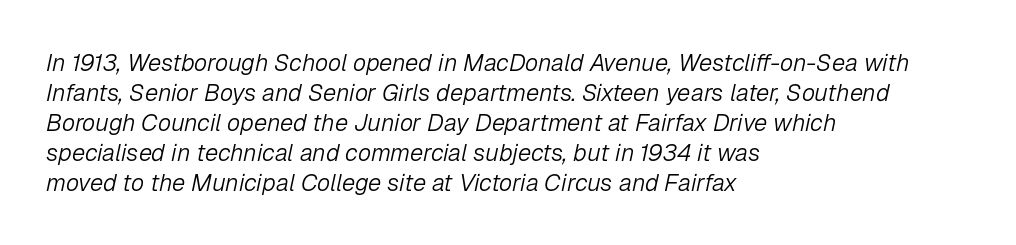
{"italic": "yes", "lean": "right", "slant_degrees": 12, "bold": "no", "underline": "no", "align": "left", "line_spacing": "normal", "line_spacing_ratio": 1.25, "letter_spacing": "normal", "letter_spacing_em": 0.0, "glyph_px": 24}
